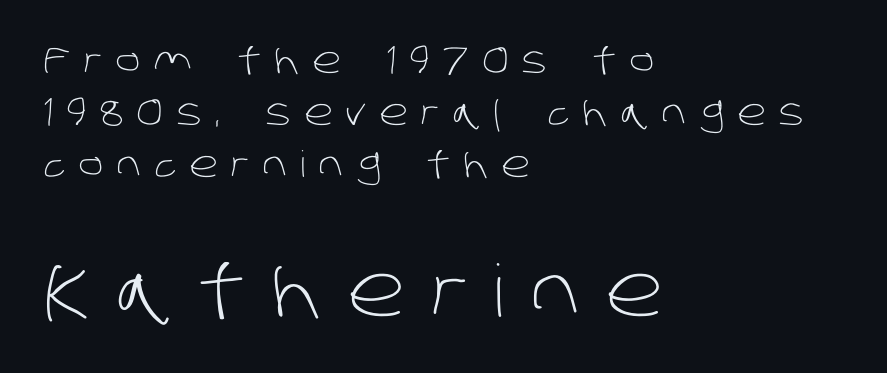
Q: Is the text bold? A: No.
Q: Is the typeface a serif or a sans-serif typeface? A: Sans-serif.
Q: Is the text underlined? A: No.
Q: How is the paragraph aligned? A: Left-aligned.
Q: Is the spacing between letters normal or unusually wide? A: Unusually wide.
Q: Is the spacing between lines tight, normal or loose? A: Normal.
Q: Which block of text is set in a larger size, the first (top) or the second (bottom)? A: The second (bottom) one.
Q: Width (condensed, normal, or wide)? A: Normal.
Q: Stroke contrast? A: Low.
Q: x-height? A: Large.
Q: Monospaced? A: No.
